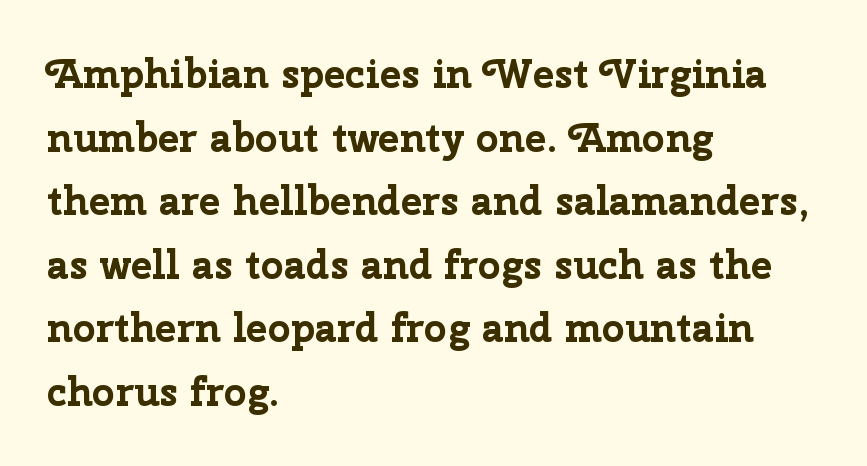
Q: Is the text bold? A: Yes.
Q: Is the text italic (slanted)? A: No, it is upright.
Q: Is the typeface a serif or a sans-serif typeface? A: Sans-serif.
Q: Is the text underlined? A: No.
Q: How is the paragraph aligned? A: Left-aligned.
Q: Is the spacing between letters normal or unusually wide? A: Normal.
Q: Is the spacing between lines tight, normal or loose? A: Normal.
Q: Width (condensed, normal, or wide)? A: Normal.
Q: Stroke contrast? A: Low.
Q: x-height? A: Medium.
Q: Monospaced? A: No.
